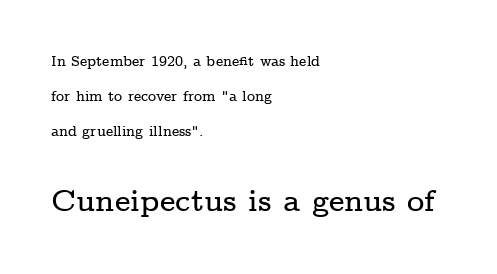
The specimen omits any rule beneath the text block's lines. Summary of vertical rhythm: relaxed, with wide interline spacing. Note the varied advance widths — an 'i' is clearly narrower than an 'm'. Designer's note — italics off, roman on. This sample uses a serif face. Is the letter spacing exaggerated? No — it looks like the ordinary default.
